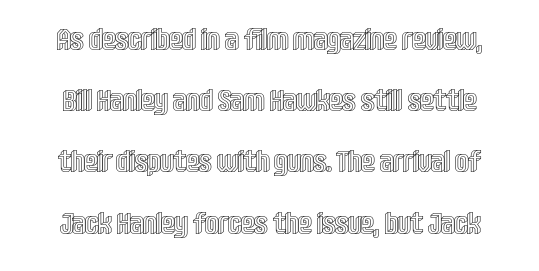
Q: Is the text italic (slanted)? A: No, it is upright.
Q: Is the text underlined? A: No.
Q: Is the spacing between letters normal or unusually wide? A: Normal.
Q: Is the spacing between lines tight, normal or loose? A: Loose.
Q: Width (condensed, normal, or wide)? A: Condensed.
Q: x-height? A: Large.
Q: Monospaced? A: No.
